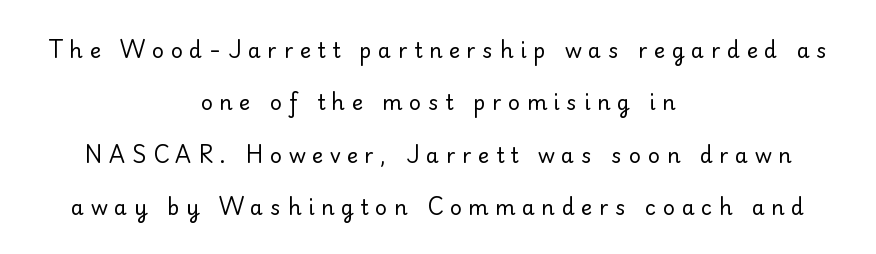
Q: Is the text bold? A: No.
Q: Is the text italic (slanted)? A: No, it is upright.
Q: Is the text underlined? A: No.
Q: How is the paragraph aligned? A: Centered.
Q: Is the spacing between letters normal or unusually wide? A: Unusually wide.
Q: Is the spacing between lines tight, normal or loose? A: Loose.
